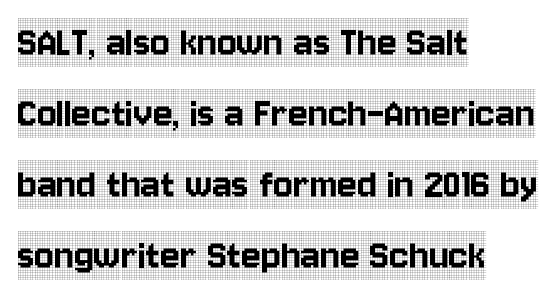
The image shows 46 px condensed serif type, upright; set left-aligned, normal line spacing (1.54x), normal letter spacing, not underlined; a large x-height.
